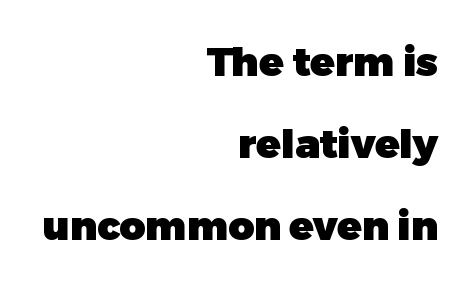
Typographic density is high because the face is bold. Vertical spacing — loose. Anything drawn beneath the words? Only blank space. The characters display no serif detailing; their extremities are plain.
